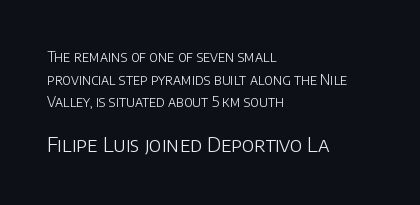
Which margin do the lines hug? The left one — the right edge is uneven. Stroke thickness stays within the range of a standard reading face or lighter. Does the leading feel generous? No, just average. A typesetter would mark this as roman, not italic. Look at the tracking — it's just the regular setting, nothing added. The block sitting lower on the canvas is the one with enlarged characters.
